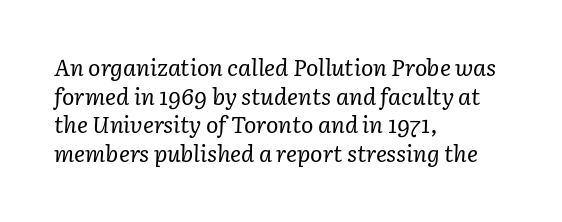
{"italic": "yes", "lean": "right", "slant_degrees": 3, "bold": "no", "underline": "no", "align": "left", "line_spacing_ratio": 1.24, "letter_spacing": "normal", "letter_spacing_em": 0.0, "glyph_px": 23}
